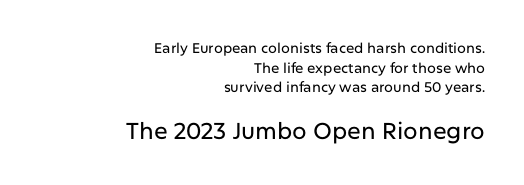
Q: Is the text italic (slanted)? A: No, it is upright.
Q: Is the text underlined? A: No.
Q: How is the paragraph aligned? A: Right-aligned.
Q: Is the spacing between letters normal or unusually wide? A: Normal.
Q: Is the spacing between lines tight, normal or loose? A: Normal.
Q: Which block of text is set in a larger size, the first (top) or the second (bottom)? A: The second (bottom) one.
